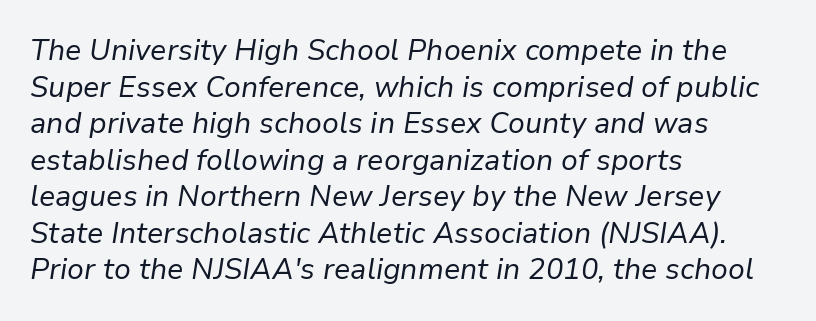
No word sits above an underline. The letters look calm and open, with moderate or lighter stems. The rendering uses a moderate line-height, typical for paragraphs. The passage is arranged the way most books set body copy — flush left.
